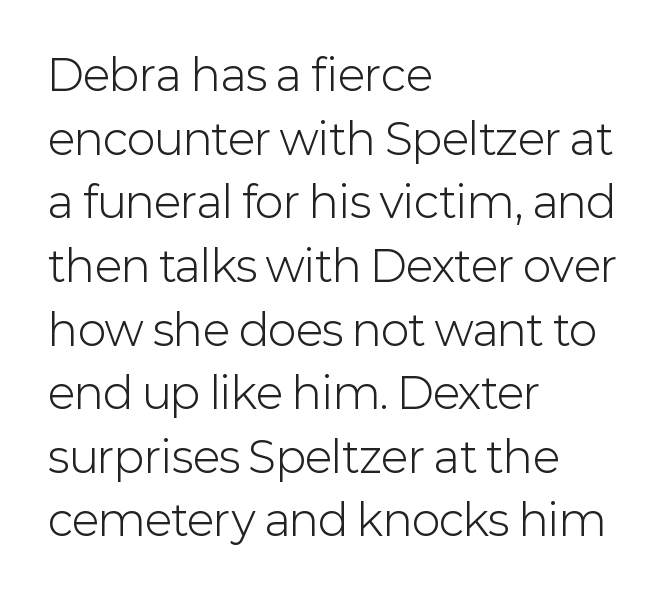
Layout note: lines flush left. Weight: not bold — regular or lighter. Characters follow at the spacing the type designer built in. Unmarked baselines from the first word to the last.
